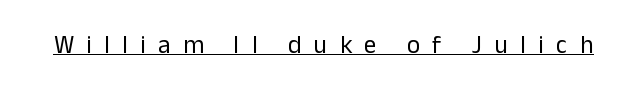
Q: Is the text bold? A: No.
Q: Is the text italic (slanted)? A: No, it is upright.
Q: Is the text underlined? A: Yes.
Q: Is the spacing between letters normal or unusually wide? A: Unusually wide.
